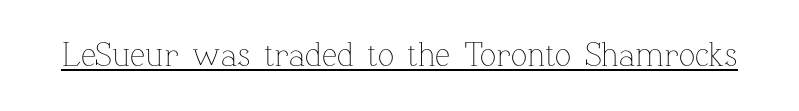
Unlike italic type, these characters show no tilt at all. No heavy texture on the line: the type isn't bold. Do the characters align in a grid? No, the font is proportional. Compared with undecorated copy, this sample adds a rule below the words.
